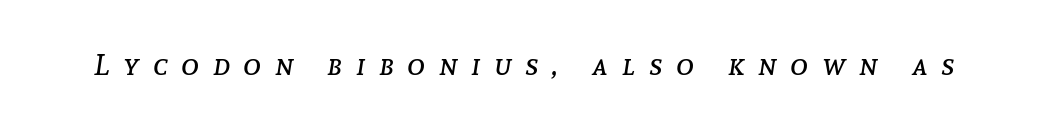
{"italic": "yes", "lean": "right", "slant_degrees": 8, "bold": "no", "weight": "regular", "width": "normal", "stroke_contrast": "low", "x_height": "medium", "monospaced": "no", "underline": "no", "letter_spacing": "wide", "letter_spacing_em": 0.46, "glyph_px": 30}
